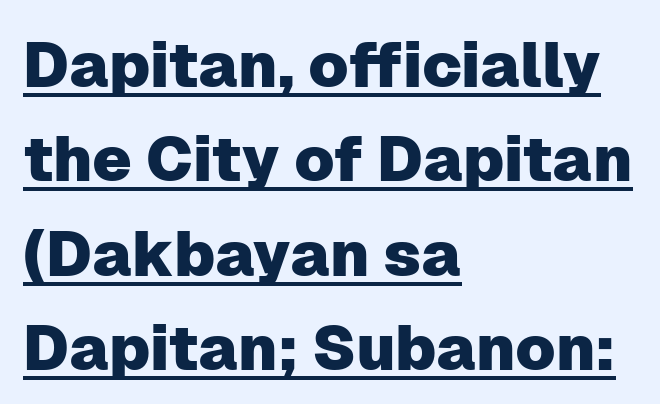
Q: Is the text italic (slanted)? A: No, it is upright.
Q: Is the typeface a serif or a sans-serif typeface? A: Sans-serif.
Q: Is the text underlined? A: Yes.
Q: How is the paragraph aligned? A: Left-aligned.
Q: Is the spacing between letters normal or unusually wide? A: Normal.
Q: Is the spacing between lines tight, normal or loose? A: Normal.
Q: Width (condensed, normal, or wide)? A: Normal.
Q: Stroke contrast? A: Low.
Q: x-height? A: Medium.
Q: Monospaced? A: No.
